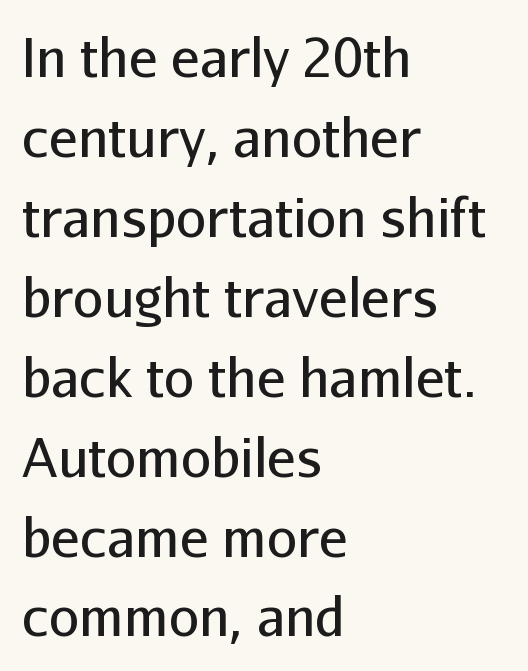
The rendering uses natural spacing where letterforms have individual widths. Between one letter and the next there's only the usual sliver of space. The face looks like a standard text weight, possibly lighter. The type family on display is of the sans-serif kind. Interline gaps are of average width in this sample.
